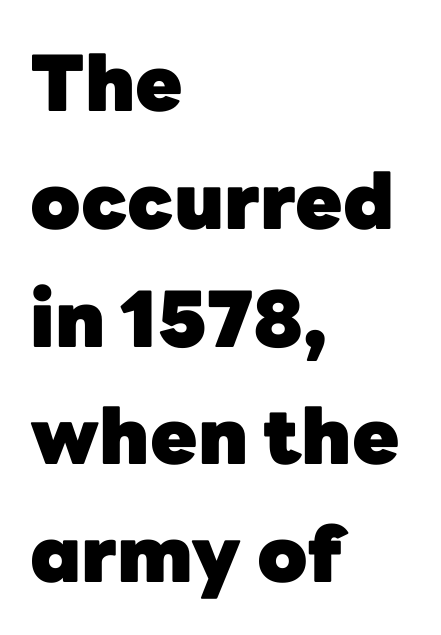
The image shows 77 px heavy sans-serif type, upright; set left-aligned, normal line spacing (1.53x), normal letter spacing, not underlined; low stroke contrast and a medium x-height.
